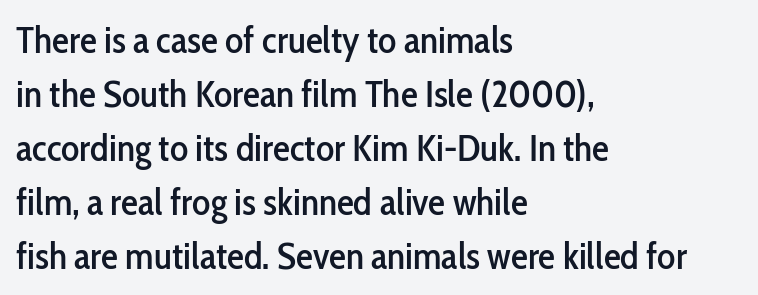
{"serif": "no", "italic": "no", "width": "condensed", "stroke_contrast": "low", "x_height": "medium", "monospaced": "no", "underline": "no", "align": "left", "line_spacing": "normal", "line_spacing_ratio": 1.42, "letter_spacing": "normal", "letter_spacing_em": 0.0, "glyph_px": 38}
